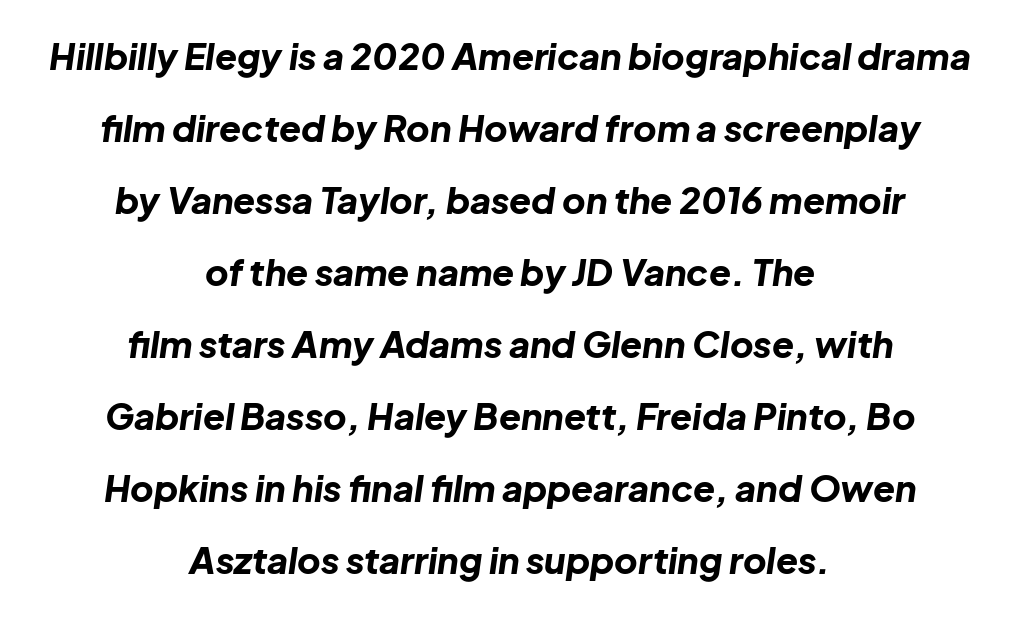
In terms of letterspacing, this is plain default setting. A typesetter would call this leading open, well beyond the default. Think of a printed novel: that variable character pitch is what you see here. Only glyphs here, with clear space below each row. The face used here has a pronounced slope to its letters.
